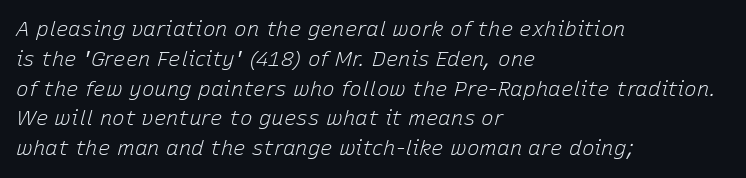
The image shows 21 px text type, italic (leaning right); set left-aligned, normal line spacing (1.42x), normal letter spacing, not underlined.
